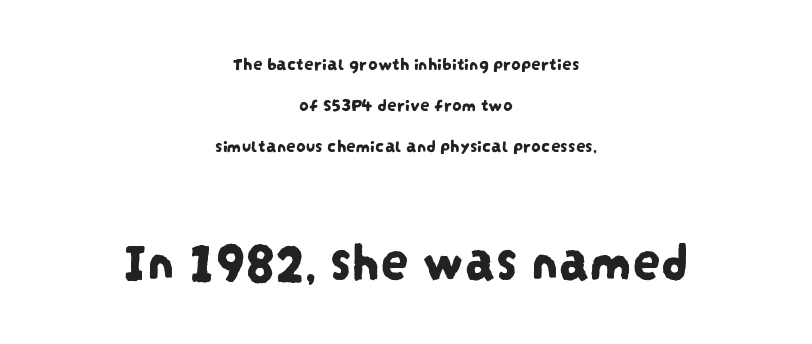
Is the block centered? Yes — each line is placed symmetrically about the middle. This block would shrink considerably if given ordinary leading; it's expanded now. The composition opens small and finishes big. The designer went with a sans here, leaving each stem footless. Think of a printed novel: that variable character pitch is what you see here. The passage shown has conventional tracking throughout.
